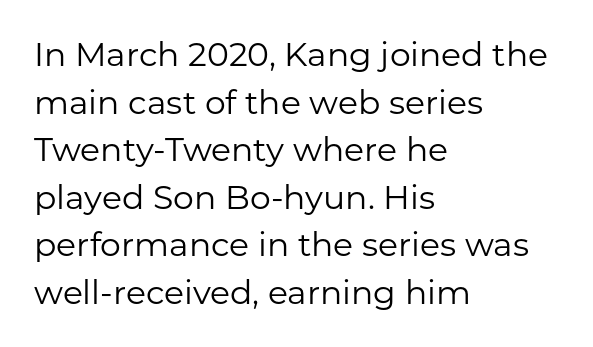
Q: Is the text bold? A: No.
Q: Is the text italic (slanted)? A: No, it is upright.
Q: Is the typeface a serif or a sans-serif typeface? A: Sans-serif.
Q: Is the text underlined? A: No.
Q: How is the paragraph aligned? A: Left-aligned.
Q: Is the spacing between letters normal or unusually wide? A: Normal.
Q: Is the spacing between lines tight, normal or loose? A: Normal.
Q: Width (condensed, normal, or wide)? A: Normal.
Q: Stroke contrast? A: Low.
Q: x-height? A: Medium.
Q: Monospaced? A: No.
